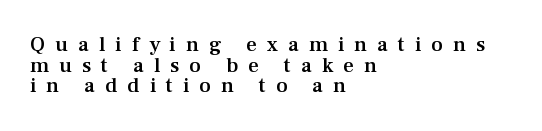
{"italic": "no", "bold": "semi", "underline": "no", "align": "left", "line_spacing": "tight", "line_spacing_ratio": 0.98, "letter_spacing": "wide", "letter_spacing_em": 0.48, "glyph_px": 21}
